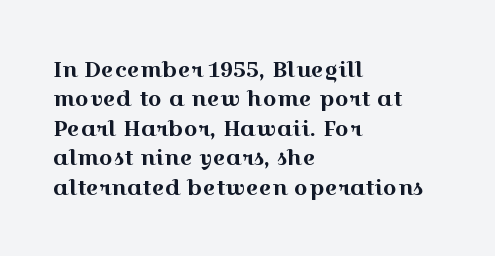
{"italic": "no", "underline": "no", "align": "left", "line_spacing": "normal", "line_spacing_ratio": 1.34, "letter_spacing": "normal", "letter_spacing_em": 0.0, "glyph_px": 22}
